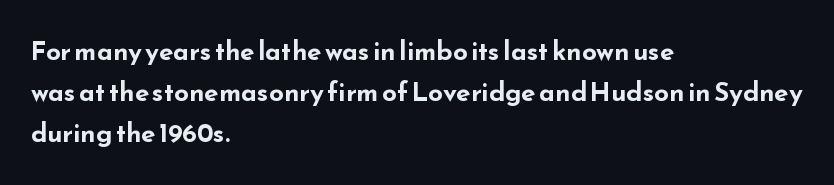
Standard letterfit; no display-style spreading of the glyphs. Compared with typical paragraphs, the rows here are spaced about the same. A bare baseline throughout the passage. Every stem runs plumb, perpendicular to the baseline. The typesetter chose a ragged-right arrangement here. The font is running at its bold setting.
